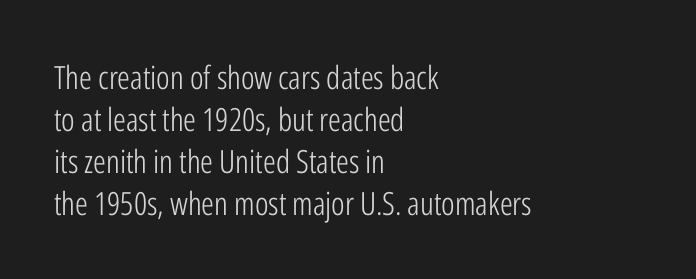
The axis of the letterforms is exactly vertical. This sample uses plain, unmodified letter spacing. One-word summary of the alignment: left. The face used here is proportionally spaced, like ordinary book or web type. Whoever set this chose a conventional vertical rhythm.
